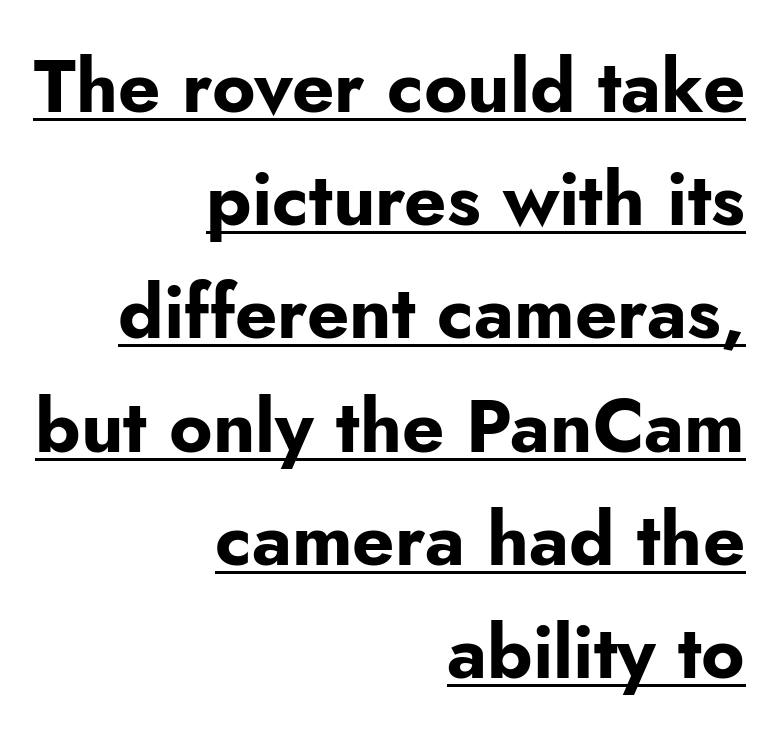
Q: Is the text bold? A: Yes.
Q: Is the text italic (slanted)? A: No, it is upright.
Q: Is the typeface a serif or a sans-serif typeface? A: Sans-serif.
Q: Is the text underlined? A: Yes.
Q: How is the paragraph aligned? A: Right-aligned.
Q: Is the spacing between letters normal or unusually wide? A: Normal.
Q: Is the spacing between lines tight, normal or loose? A: Normal.
Q: Width (condensed, normal, or wide)? A: Normal.
Q: Stroke contrast? A: Low.
Q: x-height? A: Small.
Q: Monospaced? A: No.
